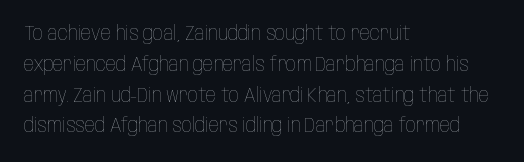
Unmarked baselines from the first word to the last. Between one letter and the next there's only the usual sliver of space. Left-aligned paragraph, ragged on the right. Compared with typical paragraphs, the rows here are spaced about the same. It's the straight-up-and-down kind of type.
